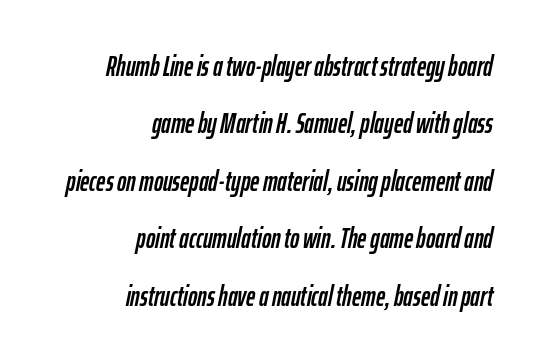
The image shows 28 px condensed type, italic (leaning right); set right-aligned, loose line spacing (2.05x), normal letter spacing, not underlined; low stroke contrast and a medium x-height.
